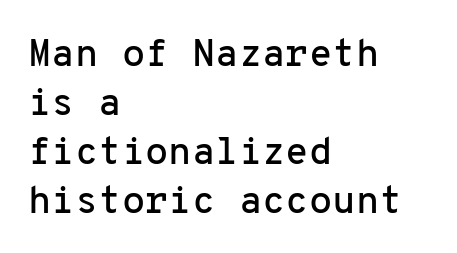
Style check: upright. You can tell from the bare stems that sans-serif type was used. This sample has the even, mechanical cadence of fixed-width lettering. Regarding leading, the lines here are spaced in the standard way. Leftover space on each line is placed entirely after the last word. How are the letters spaced? Ordinarily, with no added tracking.
